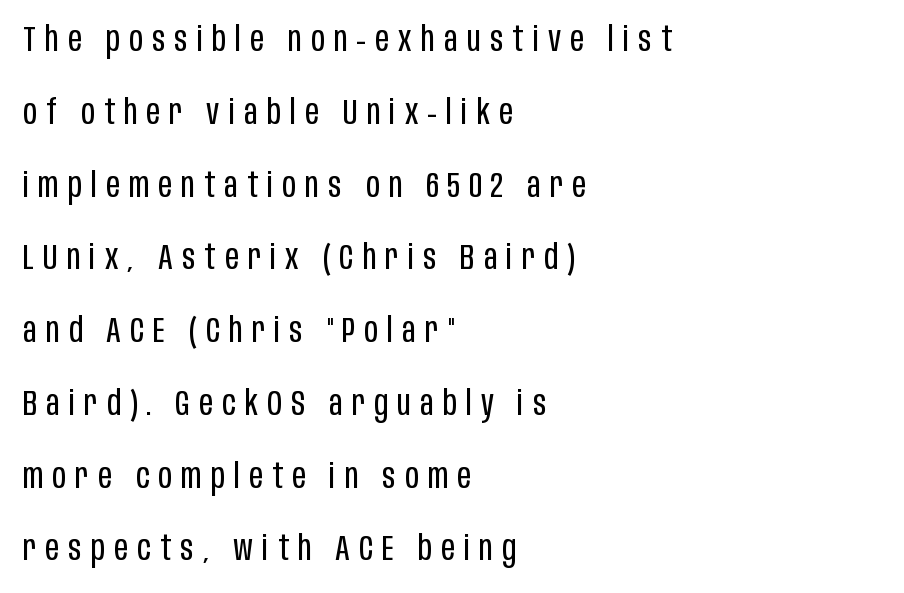
Q: Is the text bold? A: No.
Q: Is the text italic (slanted)? A: No, it is upright.
Q: Is the typeface a serif or a sans-serif typeface? A: Sans-serif.
Q: Is the text underlined? A: No.
Q: How is the paragraph aligned? A: Left-aligned.
Q: Is the spacing between letters normal or unusually wide? A: Unusually wide.
Q: Is the spacing between lines tight, normal or loose? A: Loose.
Q: Width (condensed, normal, or wide)? A: Condensed.
Q: Stroke contrast? A: Low.
Q: x-height? A: Large.
Q: Monospaced? A: No.
